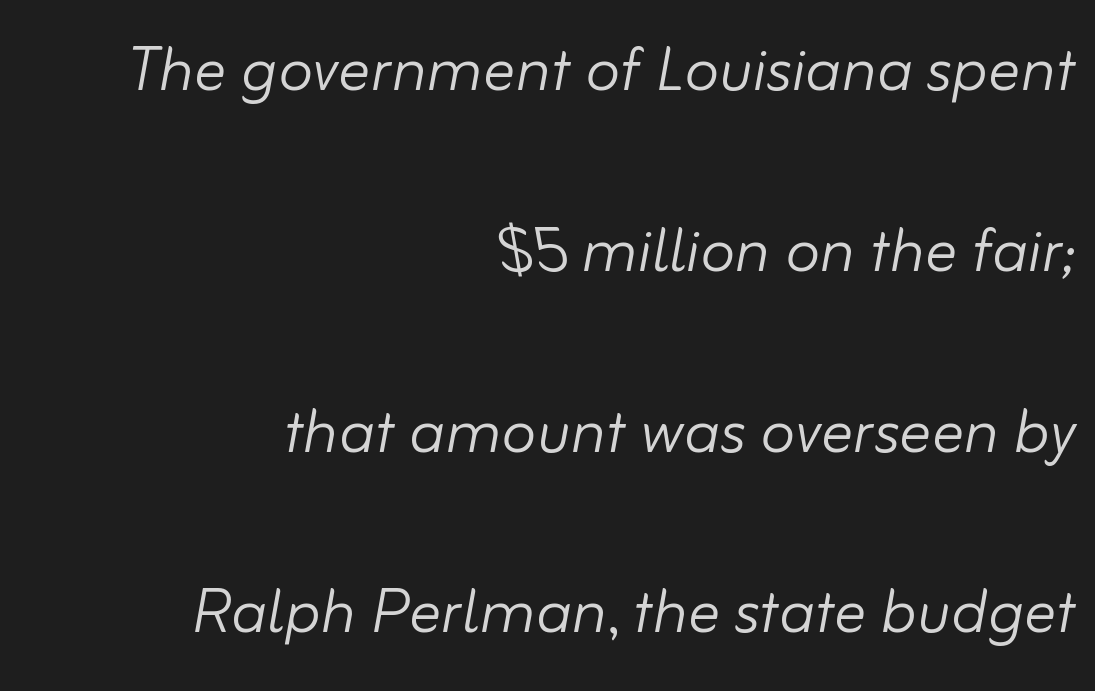
Q: Is the text bold? A: No.
Q: Is the text italic (slanted)? A: Yes, it leans right by about 10 degrees.
Q: Is the text underlined? A: No.
Q: How is the paragraph aligned? A: Right-aligned.
Q: Is the spacing between letters normal or unusually wide? A: Normal.
Q: Is the spacing between lines tight, normal or loose? A: Loose.
Q: Width (condensed, normal, or wide)? A: Normal.
Q: Stroke contrast? A: Low.
Q: x-height? A: Small.
Q: Monospaced? A: No.
